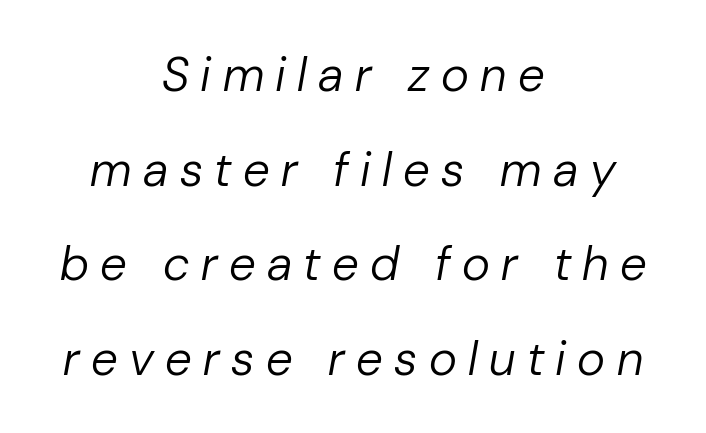
The image shows 48 px regular-weight type, italic (leaning right); set centered, loose line spacing (1.97x), unusually wide letter spacing (+0.24 em), not underlined; low stroke contrast and a medium x-height.
